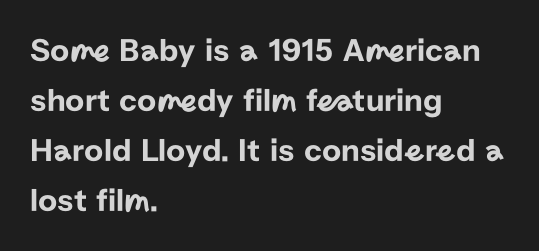
{"serif": "no", "italic": "no", "width": "normal", "stroke_contrast": "low", "x_height": "medium", "monospaced": "no", "underline": "no", "align": "left", "line_spacing": "normal", "line_spacing_ratio": 1.52, "letter_spacing": "normal", "letter_spacing_em": 0.0, "glyph_px": 33}
